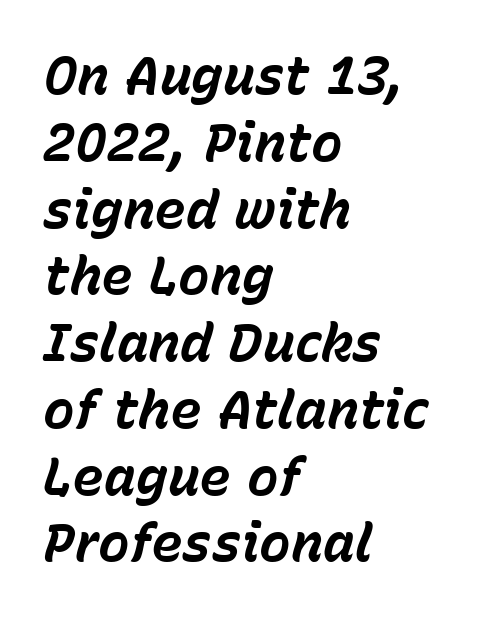
Q: Is the text bold? A: Yes.
Q: Is the text italic (slanted)? A: Yes, it leans right by about 15 degrees.
Q: Is the text underlined? A: No.
Q: How is the paragraph aligned? A: Left-aligned.
Q: Is the spacing between letters normal or unusually wide? A: Normal.
Q: Is the spacing between lines tight, normal or loose? A: Normal.
Q: Width (condensed, normal, or wide)? A: Normal.
Q: Stroke contrast? A: Low.
Q: x-height? A: Medium.
Q: Monospaced? A: No.
